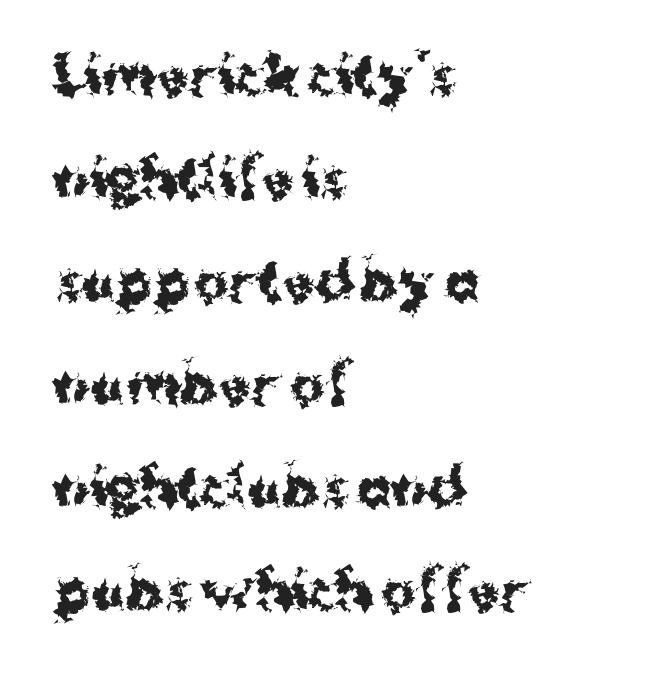
{"serif": "no", "italic": "no", "bold": "yes", "weight": "bold", "width": "normal", "stroke_contrast": "medium", "x_height": "medium", "monospaced": "no", "underline": "no", "align": "left", "line_spacing": "loose", "line_spacing_ratio": 1.98, "letter_spacing": "normal", "letter_spacing_em": 0.0, "glyph_px": 52}
